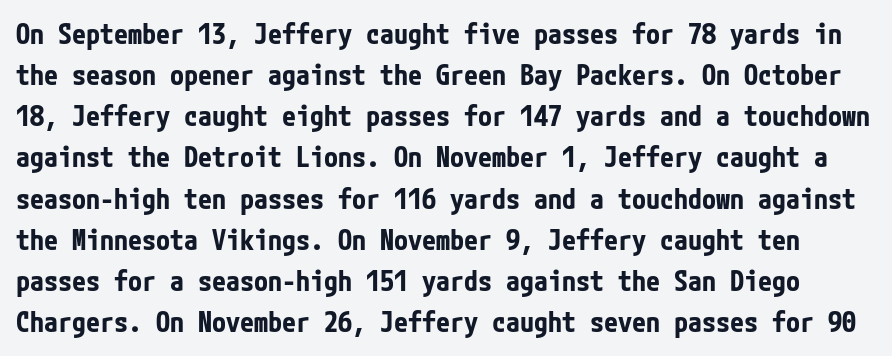
The image shows 28 px bold, condensed sans-serif type, upright; set normal line spacing (1.47x), normal letter spacing, not underlined; low stroke contrast and a medium x-height.
